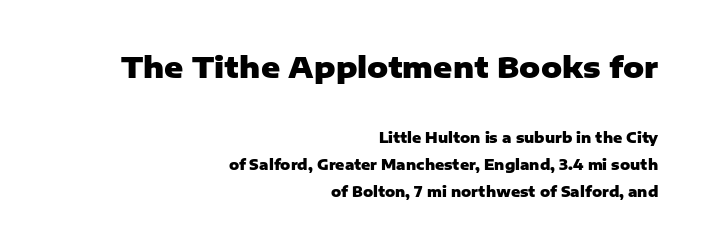
The image shows 29 px heavy sans-serif type, upright; set right-aligned, loose line spacing (1.95x), normal letter spacing, not underlined; the first (top) block is 2.07x larger; low stroke contrast and a medium x-height.
